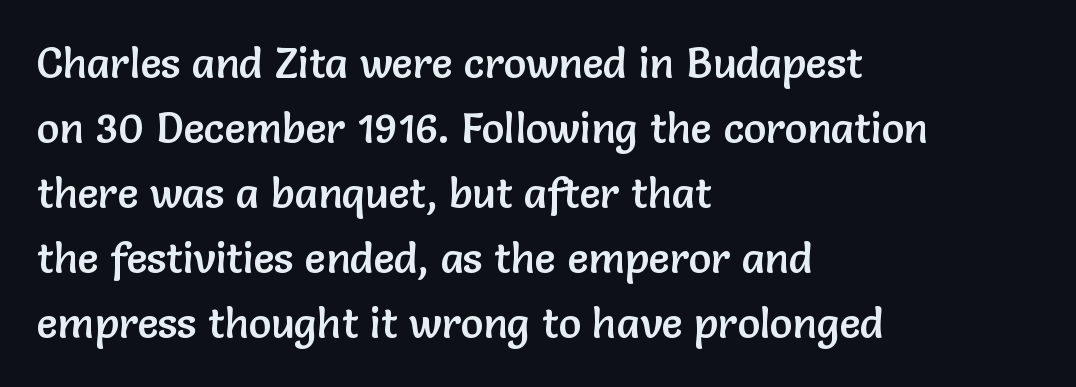
The image shows 42 px sans-serif type, upright; set left-aligned, normal line spacing (1.55x), normal letter spacing, not underlined; low stroke contrast and a medium x-height.
